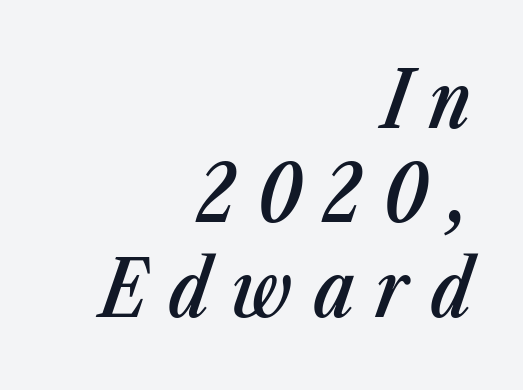
The image shows 78 px semibold, condensed type, italic (leaning right); set right-aligned, line spacing 1.21x, unusually wide letter spacing (+0.27 em), not underlined; low stroke contrast and a medium x-height.
